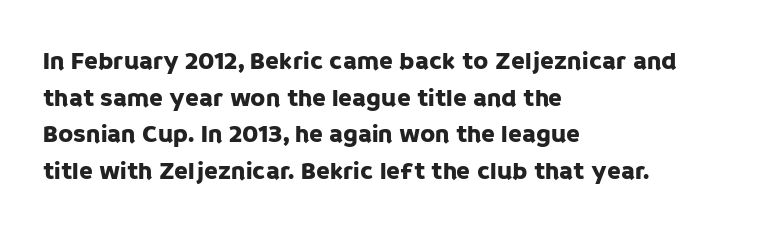
{"italic": "no", "underline": "no", "align": "left", "line_spacing": "normal", "line_spacing_ratio": 1.47, "letter_spacing": "normal", "letter_spacing_em": 0.0, "glyph_px": 25}
